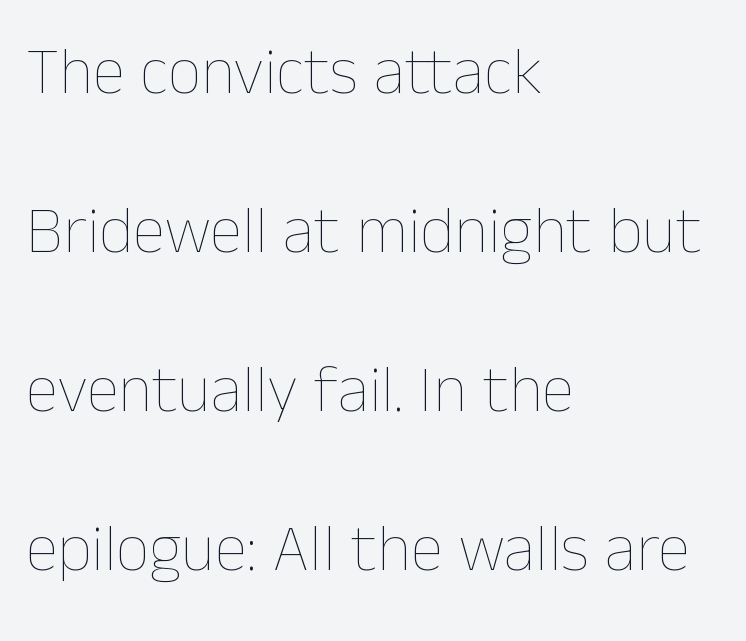
The image shows 66 px thin type, upright; set left-aligned, loose line spacing (2.41x), normal letter spacing, not underlined; low stroke contrast and a medium x-height.
